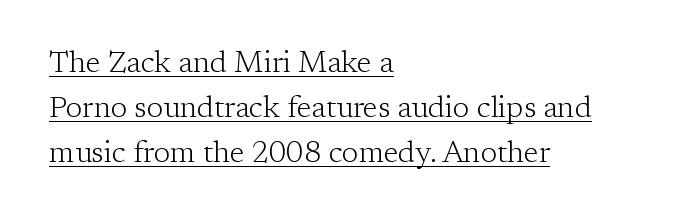
Q: Is the text bold? A: No.
Q: Is the text italic (slanted)? A: No, it is upright.
Q: Is the typeface a serif or a sans-serif typeface? A: Serif.
Q: Is the text underlined? A: Yes.
Q: How is the paragraph aligned? A: Left-aligned.
Q: Is the spacing between letters normal or unusually wide? A: Normal.
Q: Is the spacing between lines tight, normal or loose? A: Normal.
Q: Width (condensed, normal, or wide)? A: Normal.
Q: Stroke contrast? A: Low.
Q: x-height? A: Medium.
Q: Monospaced? A: No.
